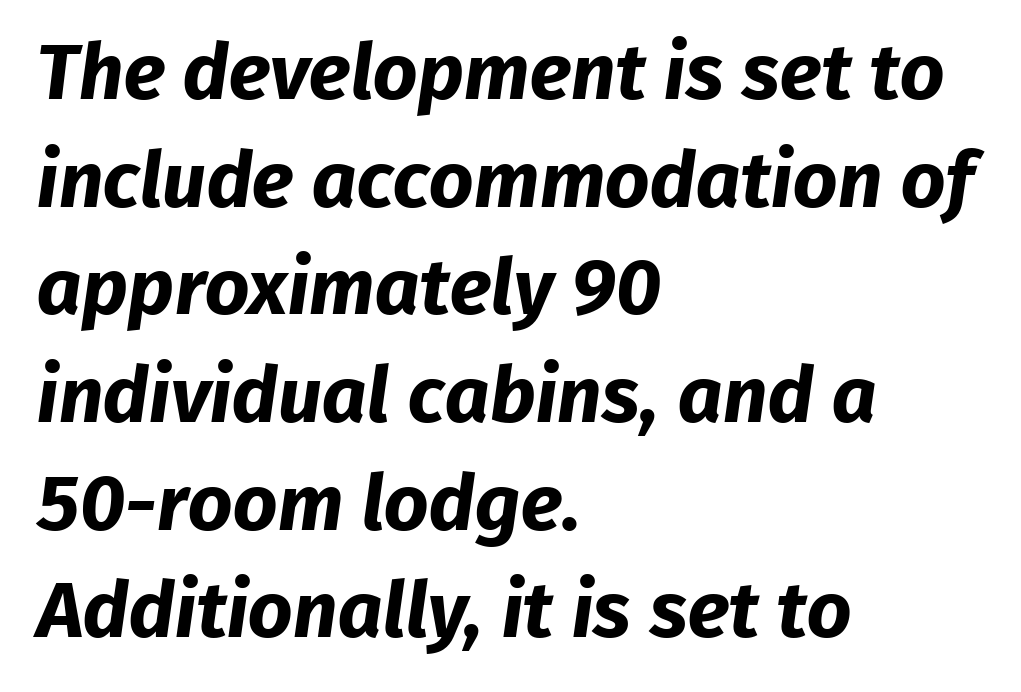
Q: Is the text bold? A: Yes.
Q: Is the typeface a serif or a sans-serif typeface? A: Sans-serif.
Q: Is the text underlined? A: No.
Q: How is the paragraph aligned? A: Left-aligned.
Q: Is the spacing between letters normal or unusually wide? A: Normal.
Q: Is the spacing between lines tight, normal or loose? A: Normal.
Q: Width (condensed, normal, or wide)? A: Normal.
Q: Stroke contrast? A: Low.
Q: x-height? A: Medium.
Q: Monospaced? A: No.
